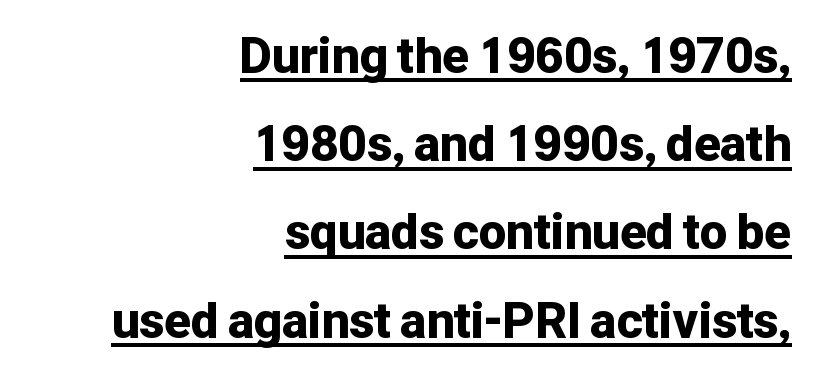
Q: Is the text bold? A: Yes.
Q: Is the text italic (slanted)? A: No, it is upright.
Q: Is the typeface a serif or a sans-serif typeface? A: Sans-serif.
Q: Is the text underlined? A: Yes.
Q: How is the paragraph aligned? A: Right-aligned.
Q: Is the spacing between letters normal or unusually wide? A: Normal.
Q: Width (condensed, normal, or wide)? A: Normal.
Q: Stroke contrast? A: Low.
Q: x-height? A: Medium.
Q: Monospaced? A: No.
